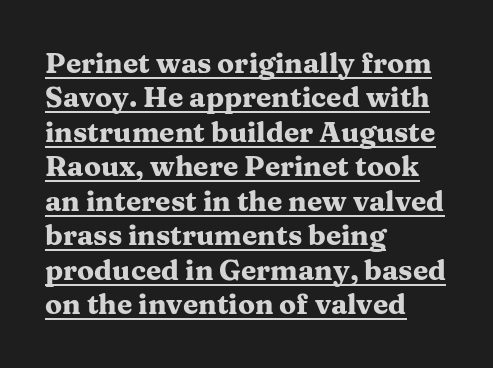
Think of a printed novel: that variable character pitch is what you see here. Letterform terminals end in serifs throughout the passage. The font's upright variant was chosen for this text. Alignment: flush left. Check the space under the baseline: a stroke is drawn there.
